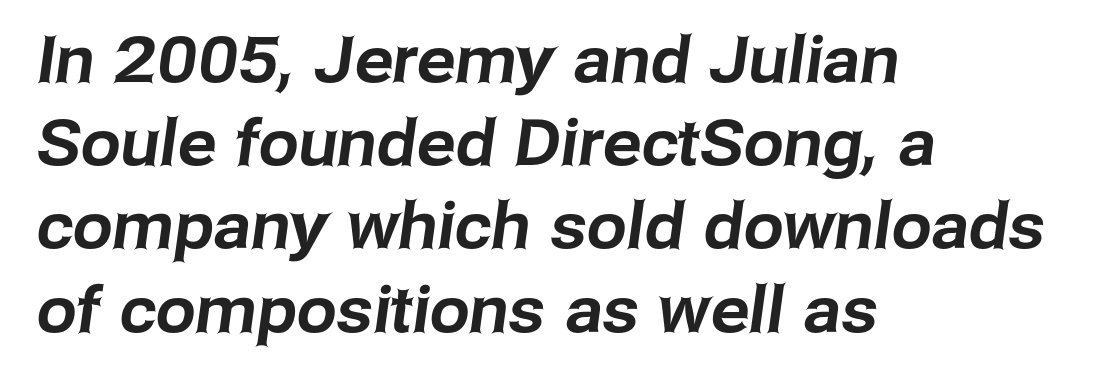
Q: Is the typeface a serif or a sans-serif typeface? A: Sans-serif.
Q: Is the text underlined? A: No.
Q: How is the paragraph aligned? A: Left-aligned.
Q: Is the spacing between letters normal or unusually wide? A: Normal.
Q: Is the spacing between lines tight, normal or loose? A: Normal.
Q: Width (condensed, normal, or wide)? A: Normal.
Q: Stroke contrast? A: Low.
Q: x-height? A: Medium.
Q: Monospaced? A: No.
